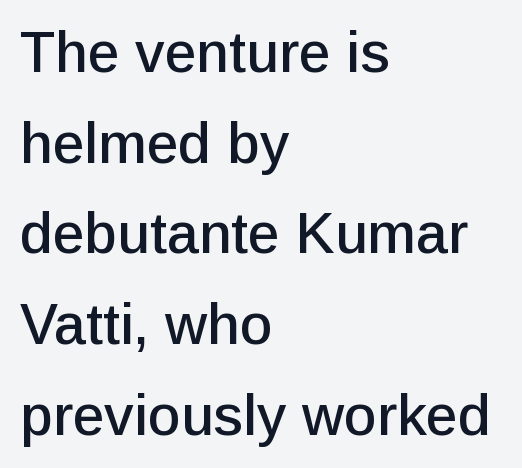
Q: Is the text italic (slanted)? A: No, it is upright.
Q: Is the typeface a serif or a sans-serif typeface? A: Sans-serif.
Q: Is the text underlined? A: No.
Q: How is the paragraph aligned? A: Left-aligned.
Q: Is the spacing between letters normal or unusually wide? A: Normal.
Q: Is the spacing between lines tight, normal or loose? A: Normal.
Q: Width (condensed, normal, or wide)? A: Normal.
Q: Stroke contrast? A: Low.
Q: x-height? A: Medium.
Q: Monospaced? A: No.
